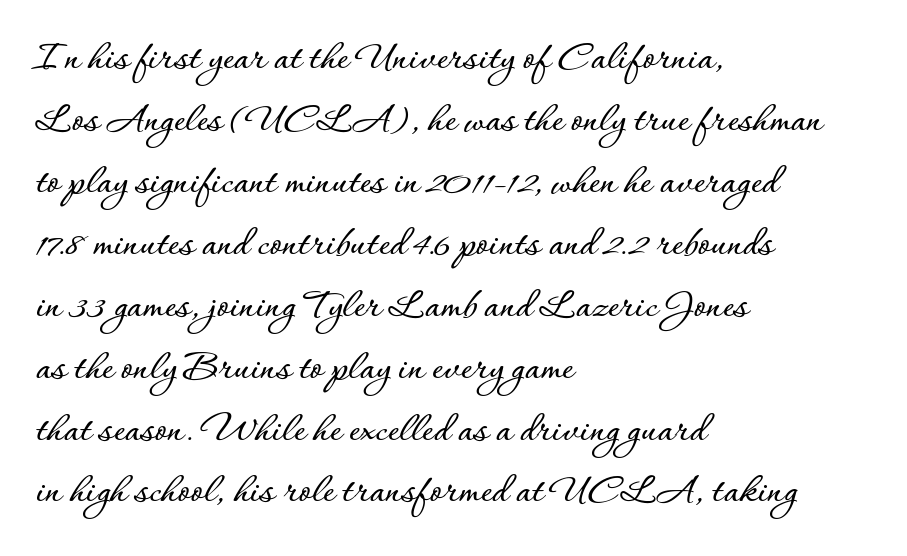
Q: Is the text italic (slanted)? A: Yes.
Q: Is the text underlined? A: No.
Q: How is the paragraph aligned? A: Left-aligned.
Q: Is the spacing between letters normal or unusually wide? A: Normal.
Q: Is the spacing between lines tight, normal or loose? A: Normal.
Q: Width (condensed, normal, or wide)? A: Normal.
Q: Stroke contrast? A: Low.
Q: x-height? A: Small.
Q: Monospaced? A: No.
